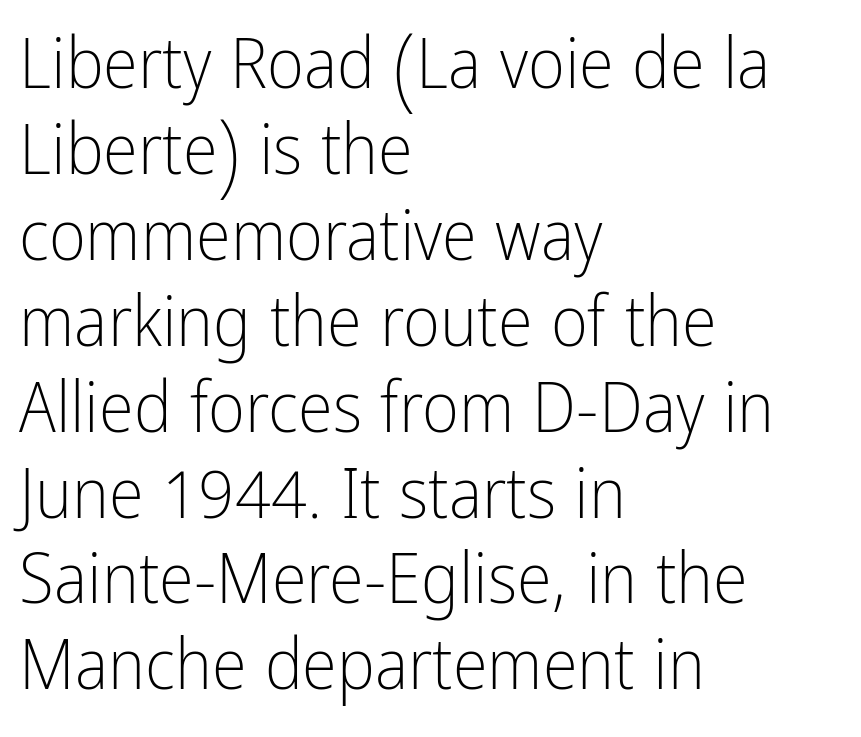
The image shows 71 px light, condensed sans-serif type, upright; set left-aligned, line spacing 1.21x, normal letter spacing, not underlined; low stroke contrast and a medium x-height.
